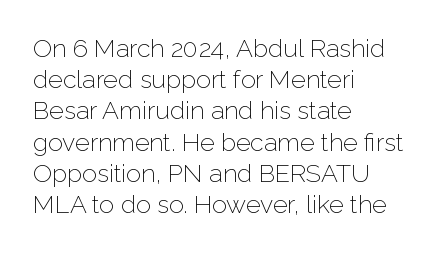
Spacing between characters is what you'd get straight out of the box. Ordinary non-slanted type is in use. The compositor pushed each line to the left boundary. Rows of type keep a routine distance in the vertical direction.
